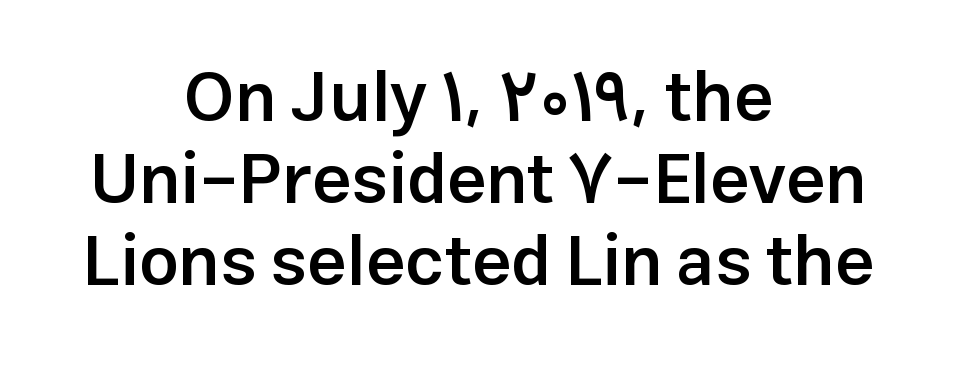
Q: Is the text bold? A: Semi-bold.
Q: Is the text italic (slanted)? A: No, it is upright.
Q: Is the typeface a serif or a sans-serif typeface? A: Sans-serif.
Q: Is the text underlined? A: No.
Q: How is the paragraph aligned? A: Centered.
Q: Is the spacing between letters normal or unusually wide? A: Normal.
Q: Width (condensed, normal, or wide)? A: Normal.
Q: Stroke contrast? A: Low.
Q: x-height? A: Medium.
Q: Monospaced? A: No.
